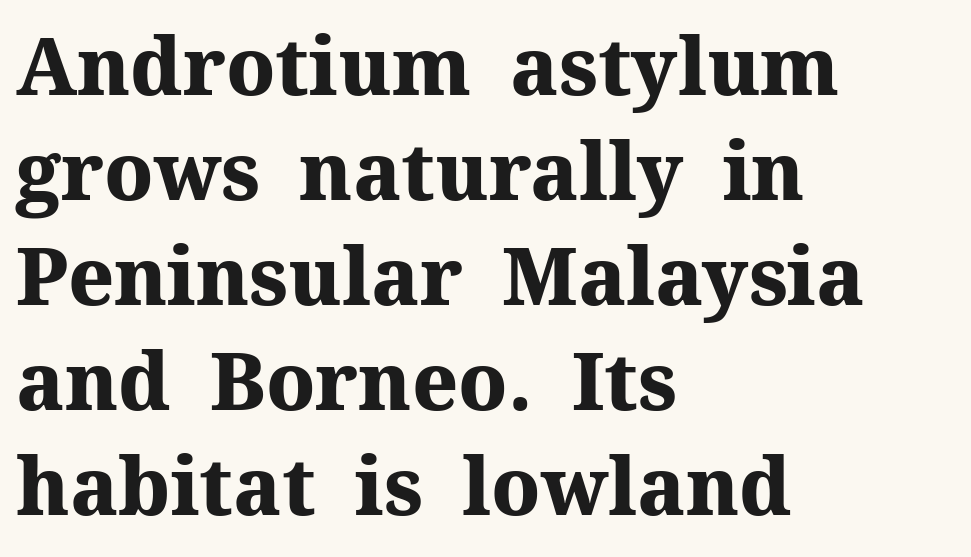
Q: Is the text bold? A: Yes.
Q: Is the text italic (slanted)? A: No, it is upright.
Q: Is the typeface a serif or a sans-serif typeface? A: Serif.
Q: Is the text underlined? A: No.
Q: How is the paragraph aligned? A: Left-aligned.
Q: Is the spacing between letters normal or unusually wide? A: Normal.
Q: Is the spacing between lines tight, normal or loose? A: Normal.
Q: Width (condensed, normal, or wide)? A: Normal.
Q: Stroke contrast? A: Medium.
Q: x-height? A: Medium.
Q: Monospaced? A: No.
